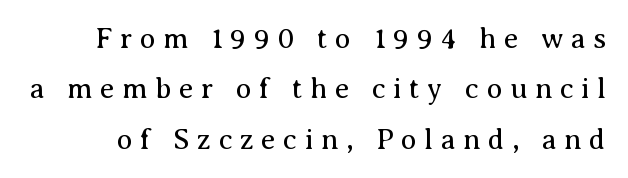
Does extra space separate the letters? Yes, quite a lot of it. A clean baseline with only descenders dipping below it. Classification — serif. This is not heavy type; no bold has been used. It's the straight-up-and-down kind of type.
